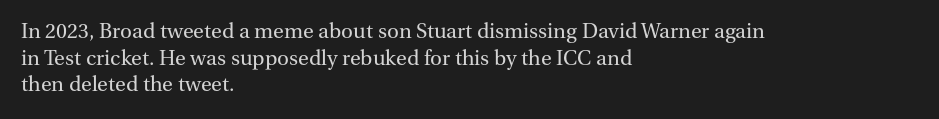
The face used here is rendered with its standard letterfit. The rag falls on the right side of this text block. The typeface has the unassuming heft of standard copy or less. Italic: no, the glyphs are upright roman.
